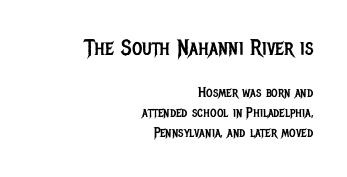
{"italic": "no", "bold": "no", "underline": "no", "align": "right", "line_spacing": "normal", "line_spacing_ratio": 1.43, "letter_spacing": "normal", "letter_spacing_em": 0.0, "larger_block": "first", "size_ratio": 1.57, "glyph_px": 22}
